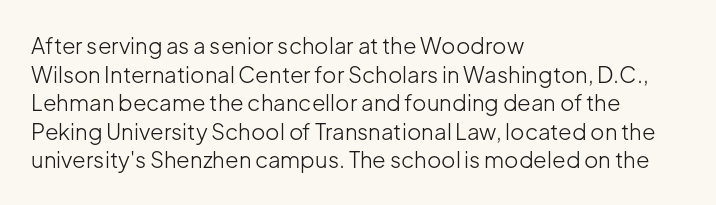
Q: Is the text bold? A: No.
Q: Is the text italic (slanted)? A: No, it is upright.
Q: Is the text underlined? A: No.
Q: How is the paragraph aligned? A: Left-aligned.
Q: Is the spacing between letters normal or unusually wide? A: Normal.
Q: Is the spacing between lines tight, normal or loose? A: Normal.
